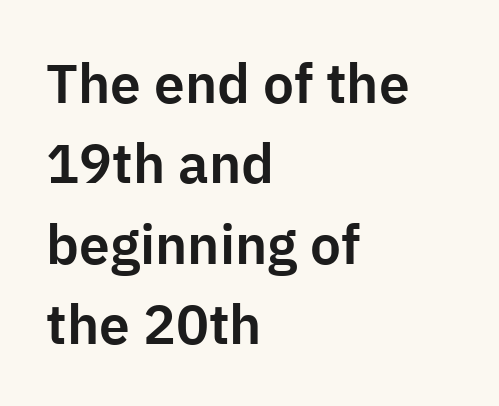
The passage shown has conventional tracking throughout. You could not count columns in this text — the font is proportionally spaced. Serifs: no, the terminals of the letterforms are clean. Line starts are locked; line ends wander.
